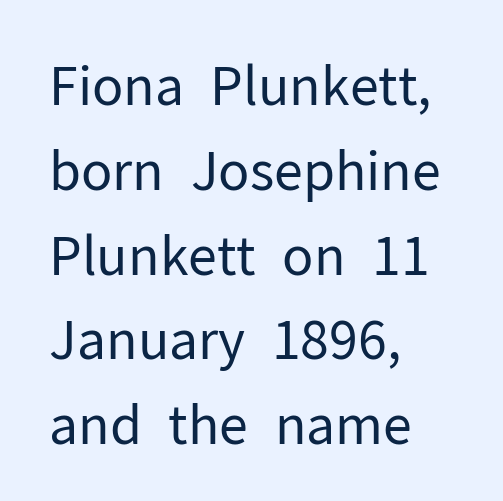
The image shows 53 px regular-weight sans-serif type, upright; set left-aligned, normal line spacing (1.6x), normal letter spacing, not underlined; low stroke contrast and a medium x-height.
